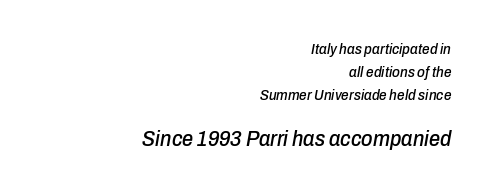
Q: Is the text italic (slanted)? A: Yes, it leans right by about 10 degrees.
Q: Is the text underlined? A: No.
Q: How is the paragraph aligned? A: Right-aligned.
Q: Is the spacing between letters normal or unusually wide? A: Normal.
Q: Is the spacing between lines tight, normal or loose? A: Normal.
Q: Which block of text is set in a larger size, the first (top) or the second (bottom)? A: The second (bottom) one.
